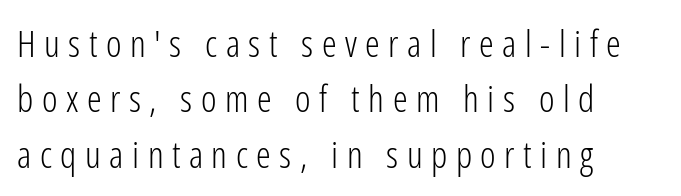
{"serif": "no", "italic": "no", "bold": "no", "weight": "light", "width": "condensed", "stroke_contrast": "low", "x_height": "medium", "monospaced": "no", "underline": "no", "align": "left", "line_spacing": "normal", "line_spacing_ratio": 1.5, "letter_spacing": "wide", "letter_spacing_em": 0.23, "glyph_px": 37}
